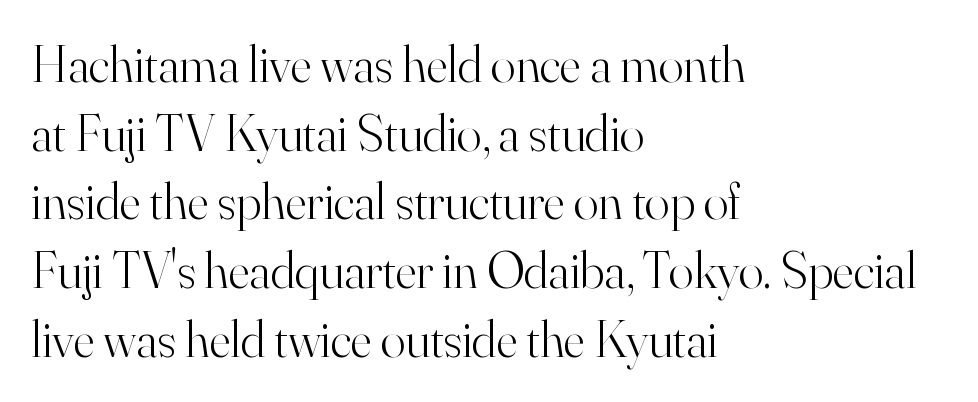
Q: Is the text bold? A: No.
Q: Is the text italic (slanted)? A: No, it is upright.
Q: Is the typeface a serif or a sans-serif typeface? A: Serif.
Q: Is the text underlined? A: No.
Q: How is the paragraph aligned? A: Left-aligned.
Q: Is the spacing between letters normal or unusually wide? A: Normal.
Q: Is the spacing between lines tight, normal or loose? A: Normal.
Q: Width (condensed, normal, or wide)? A: Normal.
Q: Stroke contrast? A: High.
Q: x-height? A: Small.
Q: Monospaced? A: No.
